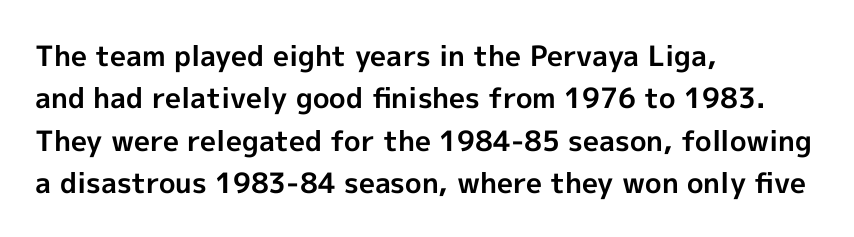
The image shows 28 px bold sans-serif type, upright; set left-aligned, normal line spacing (1.51x), normal letter spacing, not underlined; a medium x-height.
